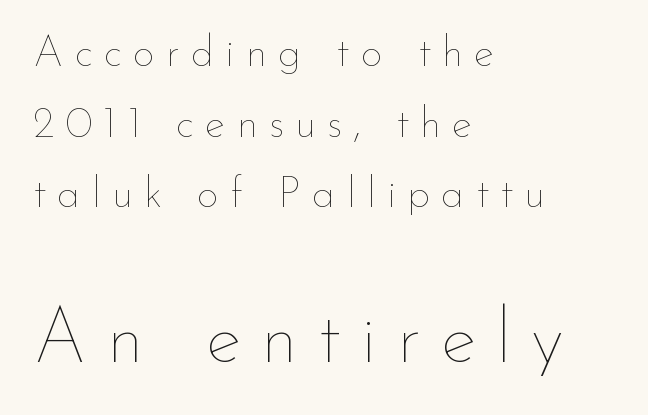
The image shows 76 px thin type, upright; set left-aligned, normal line spacing (1.64x), unusually wide letter spacing (+0.26 em), not underlined; the second (bottom) block is 1.77x larger; low stroke contrast and a small x-height.
